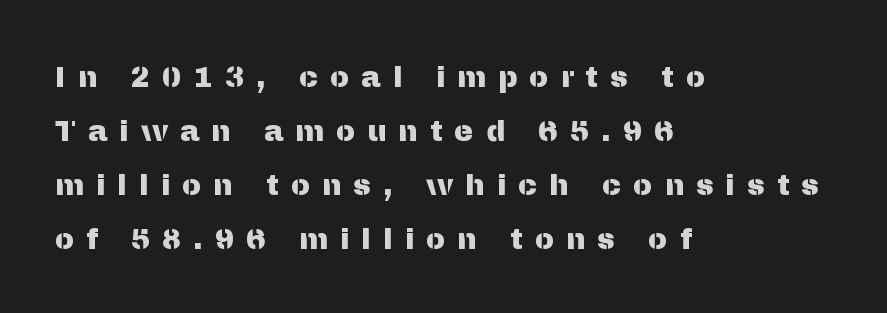
Style check: upright. Each line starts at the same left margin while the right side varies. Is this a sans? Yes — the strokes have no serifs. The passage shown is not underscored anywhere. Character widths vary here, with narrow letters taking less room than wide ones. Look at the tracking — it's clearly loosened, letters drifting apart.
